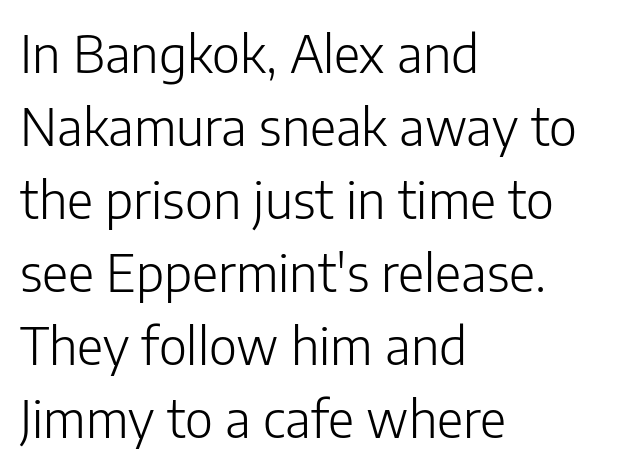
The image shows 51 px light sans-serif type, upright; set left-aligned, normal line spacing (1.43x), normal letter spacing, not underlined; low stroke contrast and a medium x-height.
